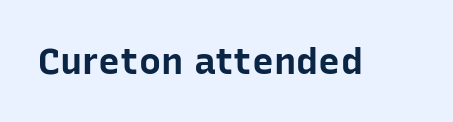
Q: Is the text bold? A: Yes.
Q: Is the text italic (slanted)? A: No, it is upright.
Q: Is the typeface a serif or a sans-serif typeface? A: Sans-serif.
Q: Is the text underlined? A: No.
Q: Is the spacing between letters normal or unusually wide? A: Normal.
Q: Width (condensed, normal, or wide)? A: Normal.
Q: Stroke contrast? A: Low.
Q: x-height? A: Medium.
Q: Monospaced? A: No.
